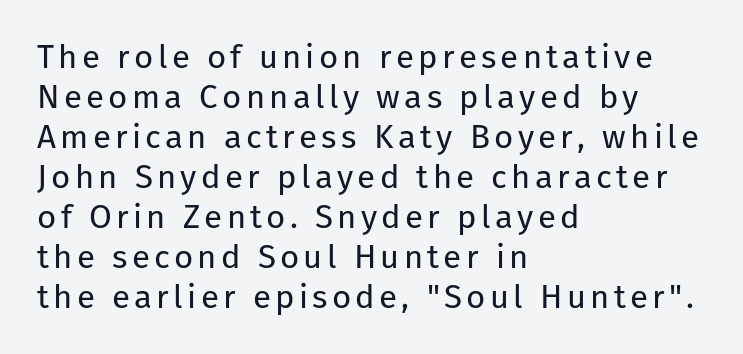
{"serif": "no", "italic": "no", "bold": "no", "weight": "regular", "width": "normal", "stroke_contrast": "low", "x_height": "medium", "monospaced": "no", "underline": "no", "align": "left", "line_spacing_ratio": 1.21, "glyph_px": 33}
